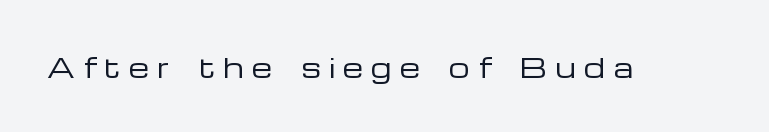
The image shows 26 px text type, upright; set unusually wide letter spacing (+0.31 em), not underlined.
